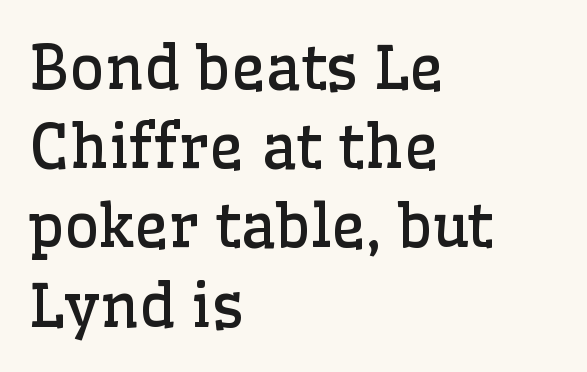
The image shows 60 px regular-weight serif type, upright; set left-aligned, normal line spacing (1.32x), normal letter spacing, not underlined; low stroke contrast and a medium x-height.
